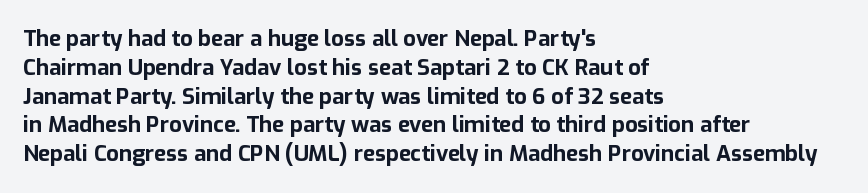
{"italic": "no", "bold": "yes", "underline": "no", "align": "left", "line_spacing": "normal", "line_spacing_ratio": 1.31, "letter_spacing": "normal", "letter_spacing_em": 0.0, "glyph_px": 22}
